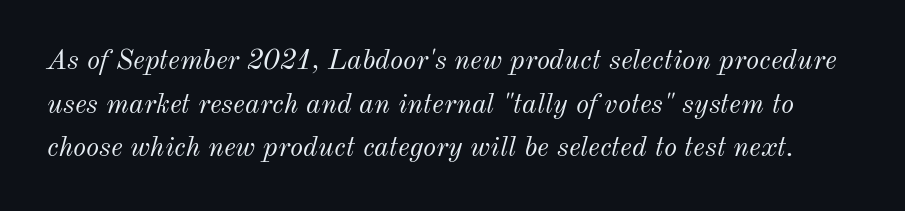
Words appear dense and cohesive because spacing is normal. Varying glyph widths throughout — classic text-font behaviour. The glyphs look as if they've been sheared to an angle. The words here are not underlined. Students, observe: this is what conventionally led text looks like.
